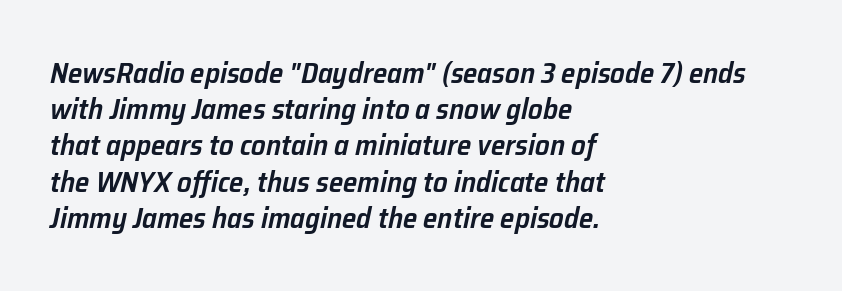
Q: Is the text bold? A: Semi-bold.
Q: Is the text italic (slanted)? A: Yes, it leans right by about 12 degrees.
Q: Is the text underlined? A: No.
Q: How is the paragraph aligned? A: Left-aligned.
Q: Is the spacing between letters normal or unusually wide? A: Normal.
Q: Is the spacing between lines tight, normal or loose? A: Normal.
Q: Width (condensed, normal, or wide)? A: Normal.
Q: Stroke contrast? A: Low.
Q: x-height? A: Medium.
Q: Monospaced? A: No.
